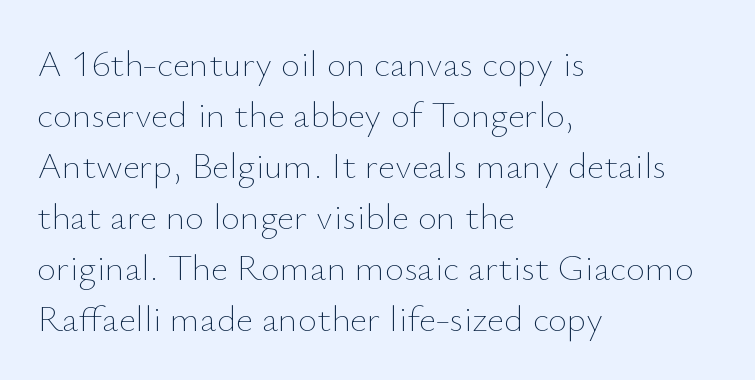
Q: Is the text bold? A: No.
Q: Is the text italic (slanted)? A: No, it is upright.
Q: Is the text underlined? A: No.
Q: How is the paragraph aligned? A: Left-aligned.
Q: Is the spacing between letters normal or unusually wide? A: Normal.
Q: Is the spacing between lines tight, normal or loose? A: Normal.
Q: Width (condensed, normal, or wide)? A: Normal.
Q: Stroke contrast? A: Low.
Q: x-height? A: Small.
Q: Monospaced? A: No.
